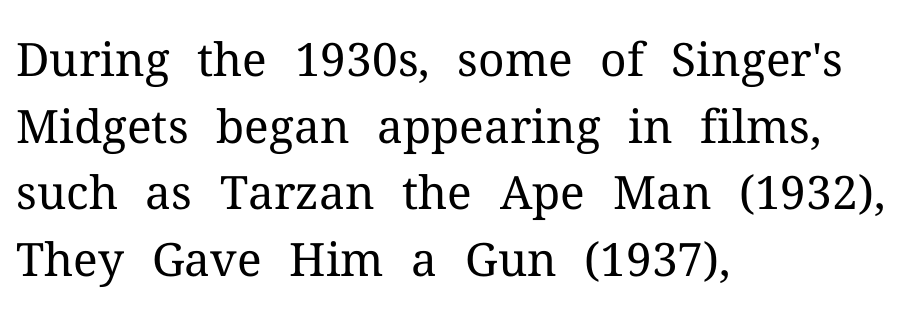
Between one letter and the next there's only the usual sliver of space. The strip under each line holds only bare page. These lines stack with their left ends in a neat column. The passage shown is typed in a proportional face where columns would drift.
